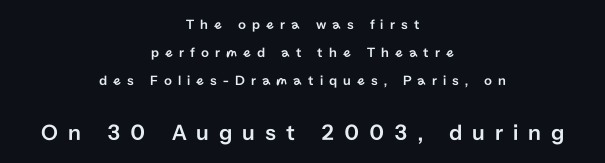
The image shows 23 px text type, upright; set centered, loose line spacing (2.0x), unusually wide letter spacing (+0.43 em), not underlined; the second (bottom) block is 1.64x larger.
